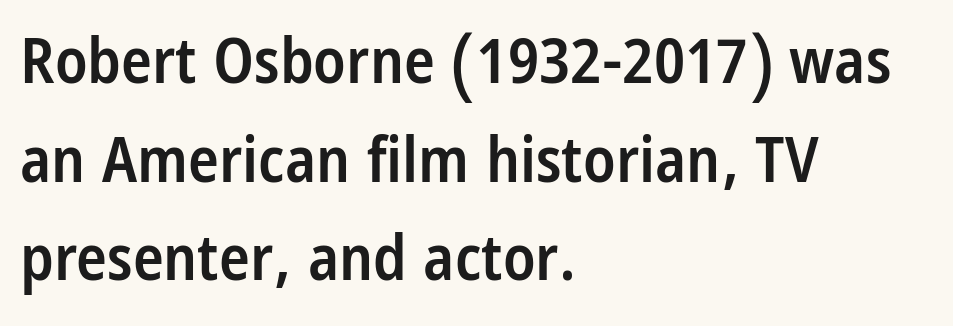
The image shows 64 px semibold, condensed sans-serif type, upright; set left-aligned, normal line spacing (1.54x), normal letter spacing, not underlined; low stroke contrast and a large x-height.
